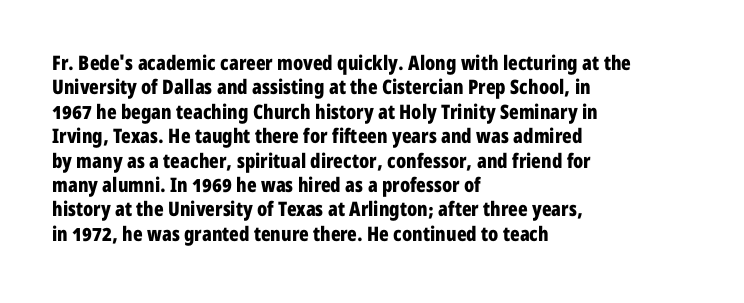
Q: Is the text bold? A: Yes.
Q: Is the text italic (slanted)? A: No, it is upright.
Q: Is the text underlined? A: No.
Q: How is the paragraph aligned? A: Left-aligned.
Q: Is the spacing between letters normal or unusually wide? A: Normal.
